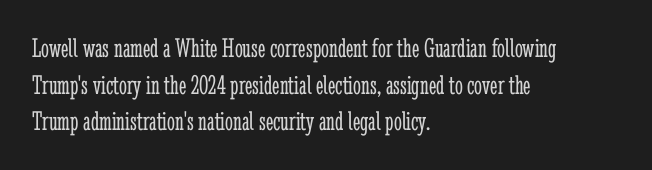
Q: Is the text bold? A: No.
Q: Is the text italic (slanted)? A: No, it is upright.
Q: Is the typeface a serif or a sans-serif typeface? A: Serif.
Q: Is the text underlined? A: No.
Q: How is the paragraph aligned? A: Left-aligned.
Q: Is the spacing between letters normal or unusually wide? A: Normal.
Q: Is the spacing between lines tight, normal or loose? A: Normal.
Q: Width (condensed, normal, or wide)? A: Condensed.
Q: Stroke contrast? A: Low.
Q: x-height? A: Medium.
Q: Monospaced? A: No.
